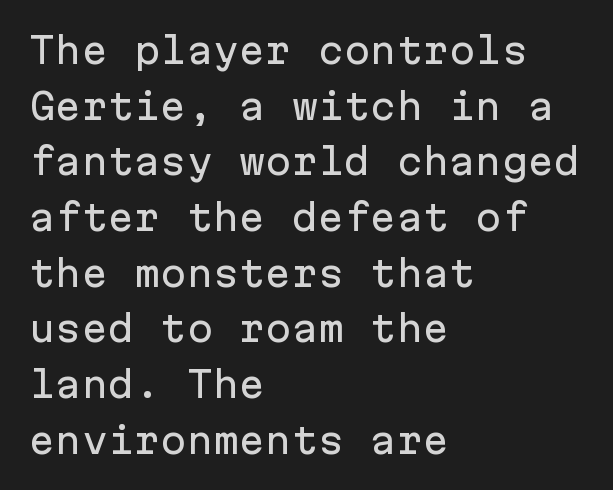
Spacing verdict: monospaced, one width for all characters. All the whitespace from short lines collects on the right. Default kerning and tracking; the words read as compact shapes. This is the regular roman posture of the typeface. How would I describe the line gaps? Plain and ordinary.
